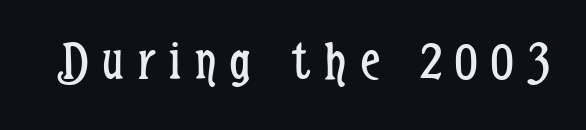
Q: Is the text bold? A: No.
Q: Is the text italic (slanted)? A: No, it is upright.
Q: Is the typeface a serif or a sans-serif typeface? A: Sans-serif.
Q: Is the text underlined? A: No.
Q: Is the spacing between letters normal or unusually wide? A: Unusually wide.
Q: Width (condensed, normal, or wide)? A: Condensed.
Q: Stroke contrast? A: Low.
Q: x-height? A: Medium.
Q: Monospaced? A: No.
